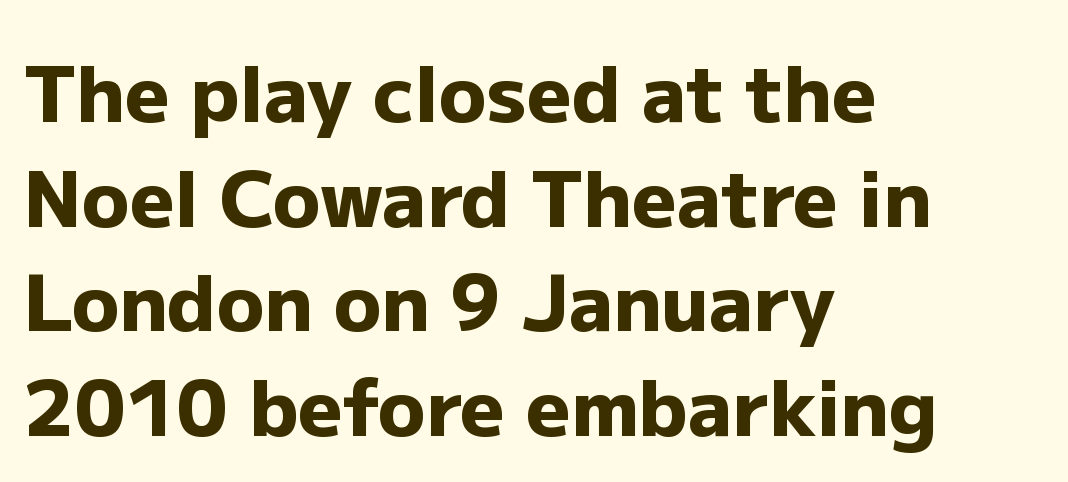
Vertically, the passage feels balanced, rows spaced as you'd expect. Strokes here are thick enough to call this a true bold. The passage shown is typed in a proportional face where columns would drift. Is the letter spacing exaggerated? No — it looks like the ordinary default. Regarding serifs, this sample does without them. The area under the type is left untouched.
